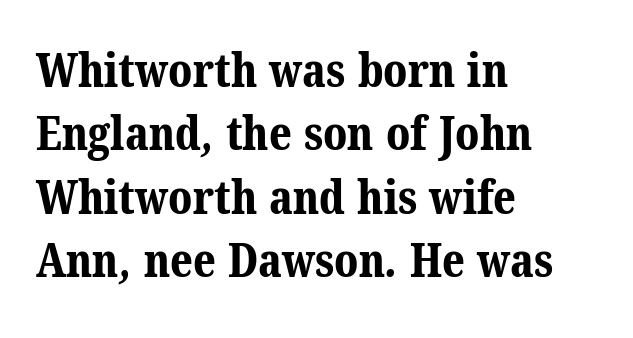
The image shows 47 px bold serif type; set left-aligned, normal line spacing (1.35x), normal letter spacing, not underlined; medium stroke contrast and a medium x-height.
